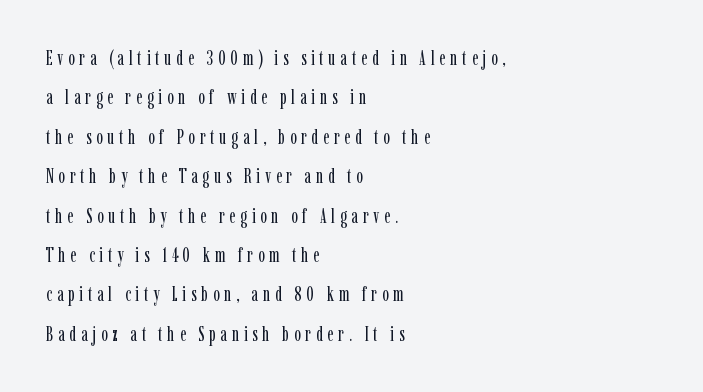
The image shows 20 px text type, upright; set left-aligned, loose line spacing (1.97x), unusually wide letter spacing (+0.23 em), not underlined.
